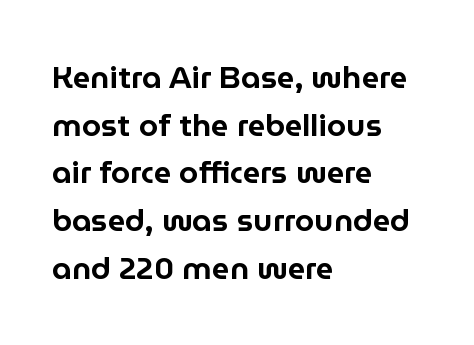
Designer's note — italics off, roman on. Glance below the letters and you will spot only blank space. The tracking reads as untouched default to a designer's eye. These lines are rendered in a variable-pitch font.
